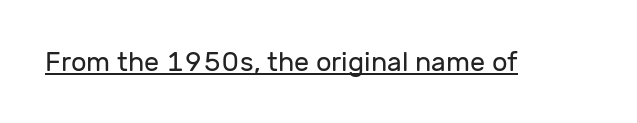
Q: Is the text bold? A: No.
Q: Is the text italic (slanted)? A: No, it is upright.
Q: Is the text underlined? A: Yes.
Q: Is the spacing between letters normal or unusually wide? A: Normal.
